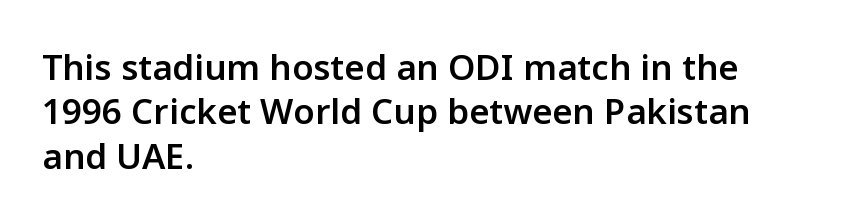
The image shows 35 px semibold sans-serif type, upright; set left-aligned, normal line spacing (1.27x), normal letter spacing, not underlined; low stroke contrast and a medium x-height.
